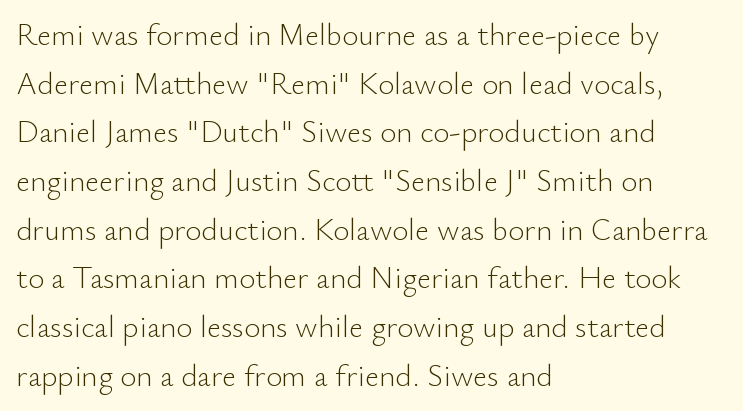
Q: Is the text bold? A: No.
Q: Is the text italic (slanted)? A: No, it is upright.
Q: Is the typeface a serif or a sans-serif typeface? A: Sans-serif.
Q: Is the text underlined? A: No.
Q: How is the paragraph aligned? A: Left-aligned.
Q: Is the spacing between letters normal or unusually wide? A: Normal.
Q: Is the spacing between lines tight, normal or loose? A: Normal.
Q: Width (condensed, normal, or wide)? A: Normal.
Q: Stroke contrast? A: Low.
Q: x-height? A: Small.
Q: Monospaced? A: No.
